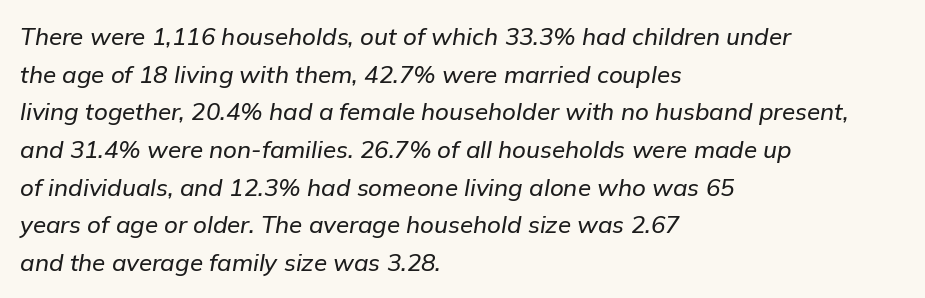
The image shows 24 px text type, italic (leaning right); set left-aligned, normal line spacing (1.57x), normal letter spacing, not underlined.
